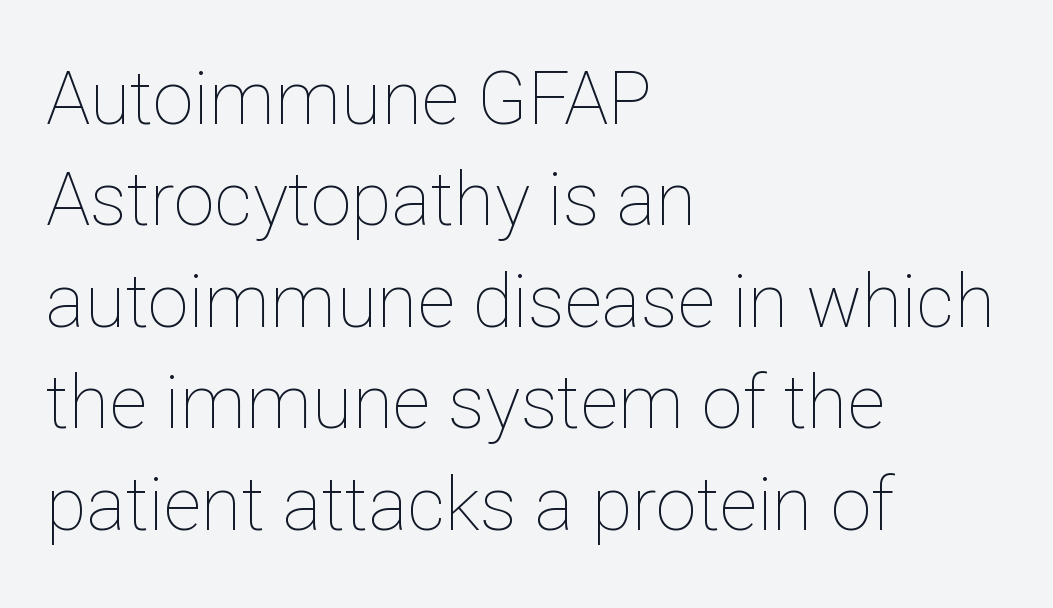
{"italic": "no", "bold": "no", "weight": "thin", "width": "normal", "stroke_contrast": "low", "x_height": "medium", "monospaced": "no", "underline": "no", "align": "left", "line_spacing": "normal", "line_spacing_ratio": 1.37, "letter_spacing": "normal", "letter_spacing_em": 0.0, "glyph_px": 74}
